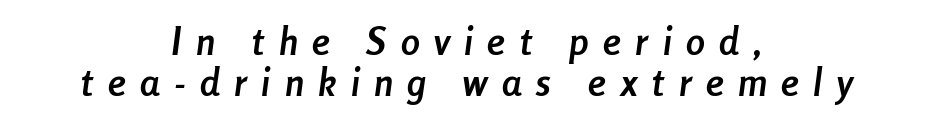
{"italic": "yes", "lean": "right", "slant_degrees": 8, "bold": "yes", "weight": "semibold", "width": "condensed", "stroke_contrast": "low", "x_height": "medium", "monospaced": "no", "underline": "no", "align": "center", "line_spacing": "tight", "line_spacing_ratio": 1.09, "letter_spacing": "wide", "letter_spacing_em": 0.38, "glyph_px": 38}
